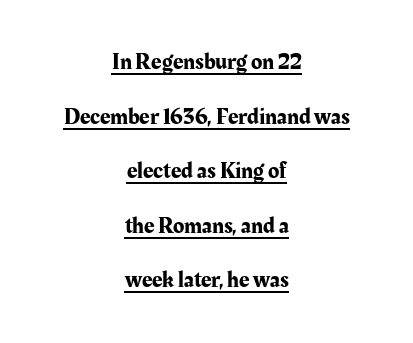
Q: Is the text italic (slanted)? A: No, it is upright.
Q: Is the text underlined? A: Yes.
Q: How is the paragraph aligned? A: Centered.
Q: Is the spacing between letters normal or unusually wide? A: Normal.
Q: Is the spacing between lines tight, normal or loose? A: Loose.
